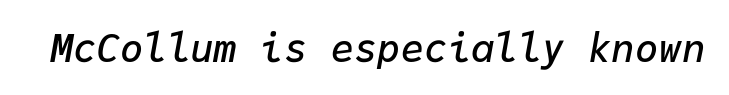
{"italic": "yes", "lean": "right", "slant_degrees": 9, "bold": "semi", "weight": "semibold", "width": "normal", "stroke_contrast": "low", "x_height": "medium", "monospaced": "yes", "underline": "no", "letter_spacing": "normal", "letter_spacing_em": 0.0, "glyph_px": 39}
